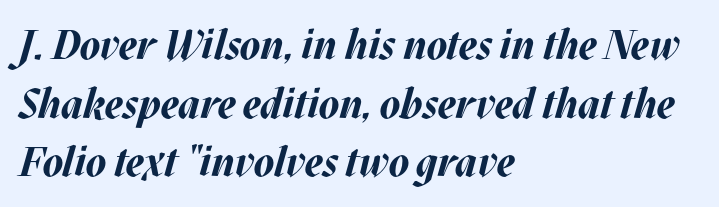
Q: Is the text bold? A: Yes.
Q: Is the text italic (slanted)? A: Yes, it leans right by about 17 degrees.
Q: Is the text underlined? A: No.
Q: How is the paragraph aligned? A: Left-aligned.
Q: Is the spacing between letters normal or unusually wide? A: Normal.
Q: Is the spacing between lines tight, normal or loose? A: Normal.
Q: Width (condensed, normal, or wide)? A: Normal.
Q: Stroke contrast? A: Medium.
Q: x-height? A: Large.
Q: Monospaced? A: No.
